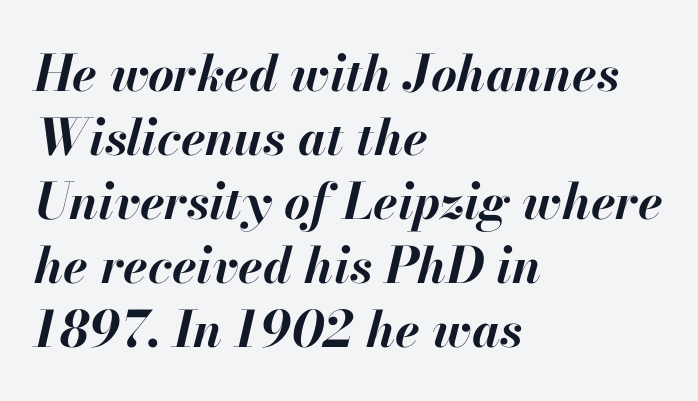
{"italic": "yes", "lean": "right", "slant_degrees": 13, "bold": "yes", "weight": "bold", "width": "normal", "stroke_contrast": "high", "x_height": "small", "monospaced": "no", "underline": "no", "align": "left", "line_spacing": "normal", "line_spacing_ratio": 1.28, "letter_spacing": "normal", "letter_spacing_em": 0.0, "glyph_px": 50}
